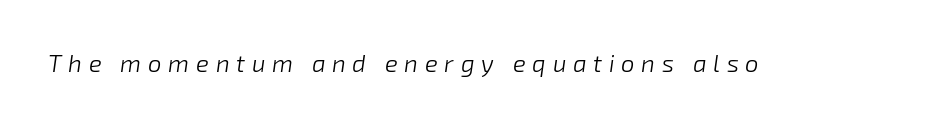
Q: Is the text bold? A: No.
Q: Is the text italic (slanted)? A: Yes, it leans right by about 8 degrees.
Q: Is the text underlined? A: No.
Q: Is the spacing between letters normal or unusually wide? A: Unusually wide.
